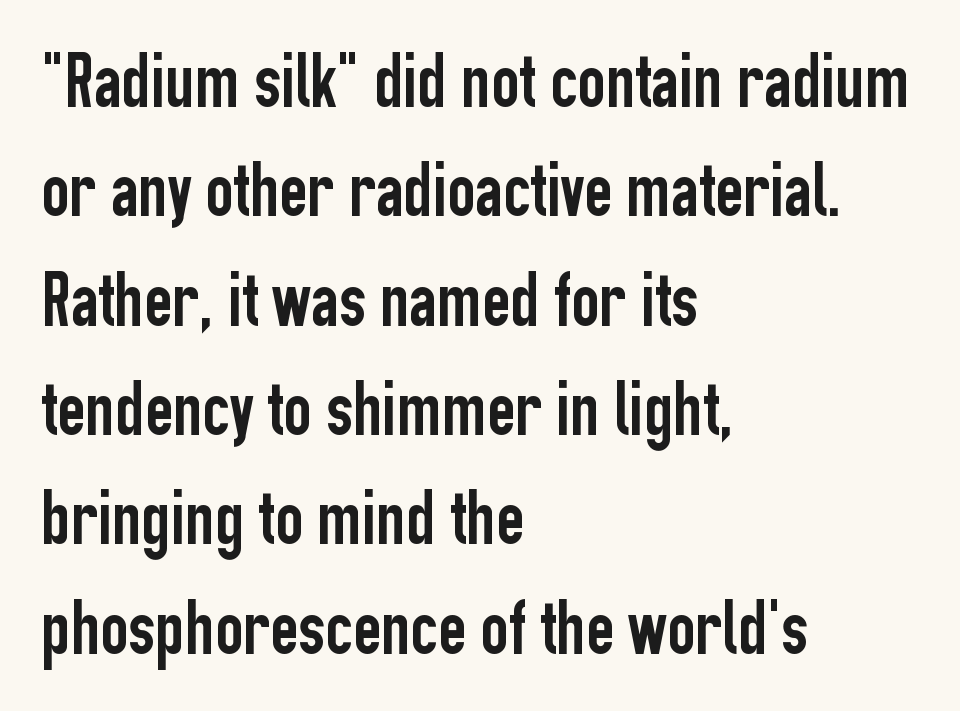
Q: Is the text italic (slanted)? A: No, it is upright.
Q: Is the typeface a serif or a sans-serif typeface? A: Sans-serif.
Q: Is the text underlined? A: No.
Q: How is the paragraph aligned? A: Left-aligned.
Q: Is the spacing between letters normal or unusually wide? A: Normal.
Q: Is the spacing between lines tight, normal or loose? A: Normal.
Q: Width (condensed, normal, or wide)? A: Condensed.
Q: Stroke contrast? A: Low.
Q: x-height? A: Medium.
Q: Monospaced? A: No.
